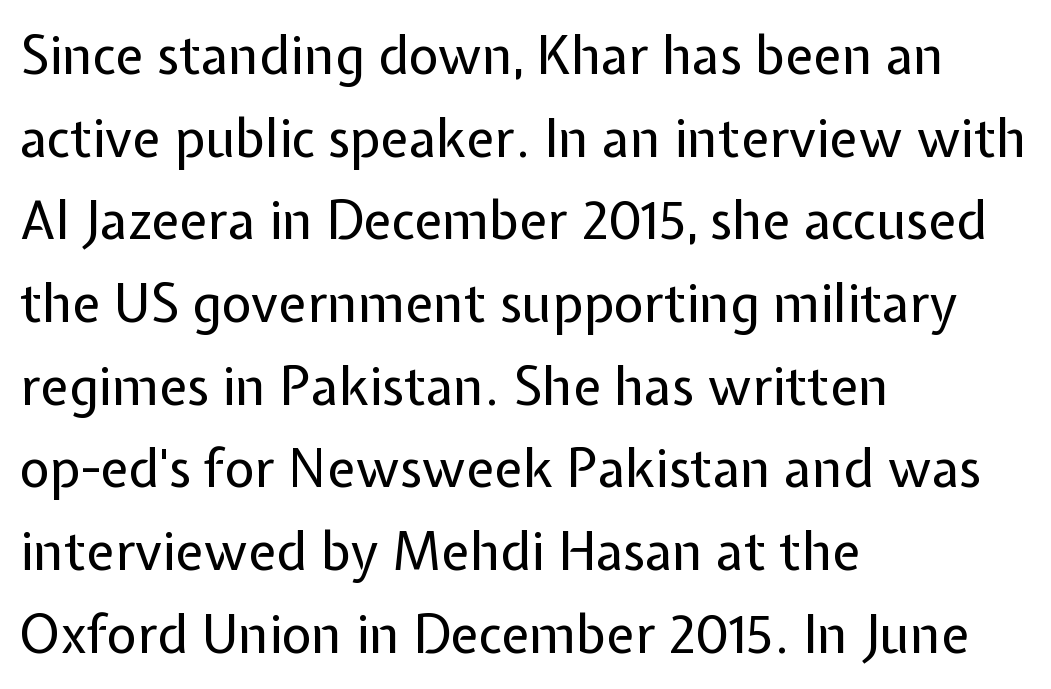
{"serif": "no", "italic": "no", "bold": "no", "weight": "regular", "width": "normal", "stroke_contrast": "low", "x_height": "medium", "monospaced": "no", "underline": "no", "align": "left", "line_spacing": "normal", "line_spacing_ratio": 1.59, "letter_spacing": "normal", "letter_spacing_em": 0.0, "glyph_px": 52}
